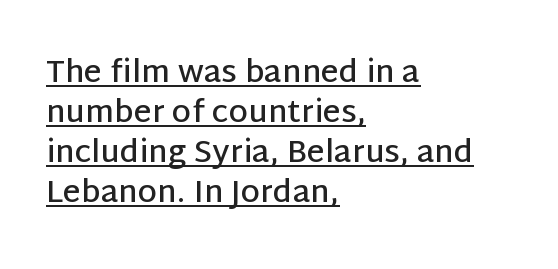
The image shows 31 px semibold sans-serif type, upright; set left-aligned, normal line spacing (1.29x), normal letter spacing, underlined; low stroke contrast and a large x-height.
